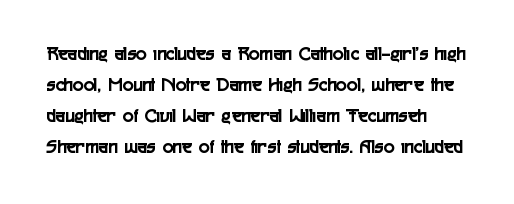
Italic: no, the glyphs are upright roman. This sample keeps an unexceptional amount of space between lines. A clean baseline with only descenders dipping below it. Look at the tracking — it's just the regular setting, nothing added.
